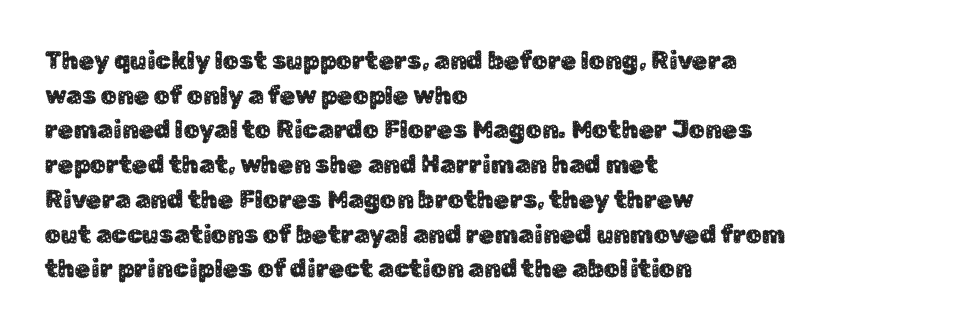
Q: Is the text italic (slanted)? A: No, it is upright.
Q: Is the text underlined? A: No.
Q: How is the paragraph aligned? A: Left-aligned.
Q: Is the spacing between letters normal or unusually wide? A: Normal.
Q: Is the spacing between lines tight, normal or loose? A: Normal.
